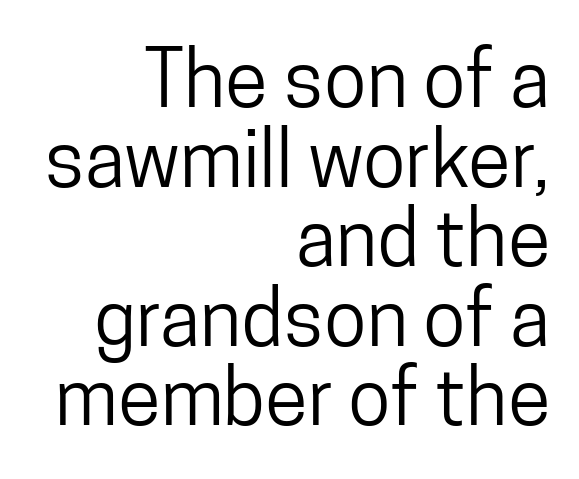
Q: Is the text italic (slanted)? A: No, it is upright.
Q: Is the typeface a serif or a sans-serif typeface? A: Sans-serif.
Q: Is the text underlined? A: No.
Q: How is the paragraph aligned? A: Right-aligned.
Q: Is the spacing between letters normal or unusually wide? A: Normal.
Q: Is the spacing between lines tight, normal or loose? A: Tight.
Q: Width (condensed, normal, or wide)? A: Condensed.
Q: Stroke contrast? A: Low.
Q: x-height? A: Medium.
Q: Monospaced? A: No.
